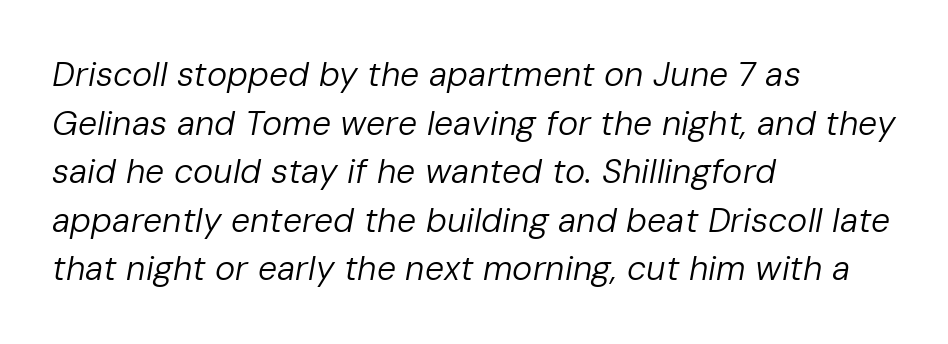
Q: Is the text bold? A: No.
Q: Is the text italic (slanted)? A: Yes, it leans right by about 10 degrees.
Q: Is the text underlined? A: No.
Q: How is the paragraph aligned? A: Left-aligned.
Q: Is the spacing between letters normal or unusually wide? A: Normal.
Q: Is the spacing between lines tight, normal or loose? A: Normal.
Q: Width (condensed, normal, or wide)? A: Normal.
Q: Stroke contrast? A: Low.
Q: x-height? A: Medium.
Q: Monospaced? A: No.
